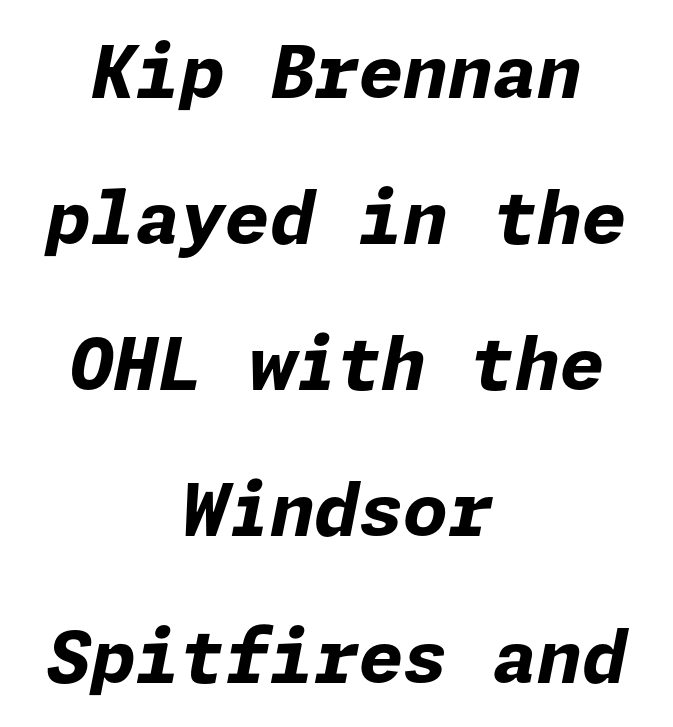
Q: Is the text bold? A: Yes.
Q: Is the text italic (slanted)? A: Yes, it leans right by about 11 degrees.
Q: Is the text underlined? A: No.
Q: How is the paragraph aligned? A: Centered.
Q: Is the spacing between letters normal or unusually wide? A: Normal.
Q: Is the spacing between lines tight, normal or loose? A: Loose.
Q: Width (condensed, normal, or wide)? A: Normal.
Q: Stroke contrast? A: Low.
Q: x-height? A: Medium.
